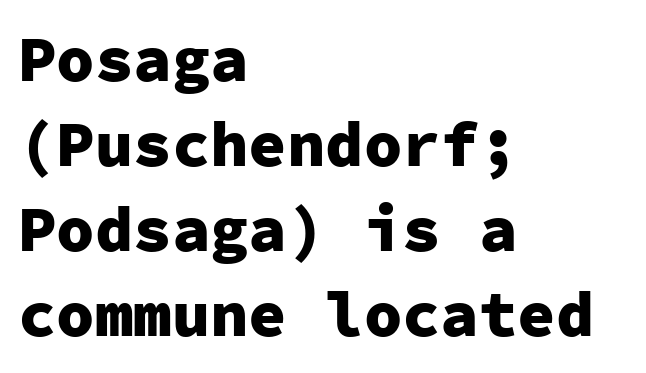
{"serif": "no", "italic": "no", "bold": "yes", "weight": "heavy", "width": "normal", "stroke_contrast": "low", "x_height": "medium", "monospaced": "yes", "underline": "no", "align": "left", "line_spacing": "normal", "line_spacing_ratio": 1.33, "letter_spacing": "normal", "letter_spacing_em": 0.0, "glyph_px": 64}
